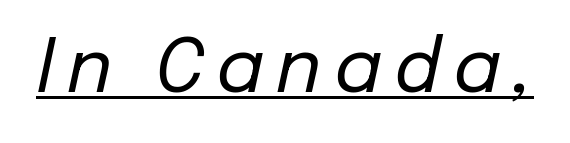
Q: Is the text bold? A: No.
Q: Is the text italic (slanted)? A: Yes, it leans right by about 12 degrees.
Q: Is the text underlined? A: Yes.
Q: Width (condensed, normal, or wide)? A: Normal.
Q: Stroke contrast? A: Low.
Q: x-height? A: Medium.
Q: Monospaced? A: No.
